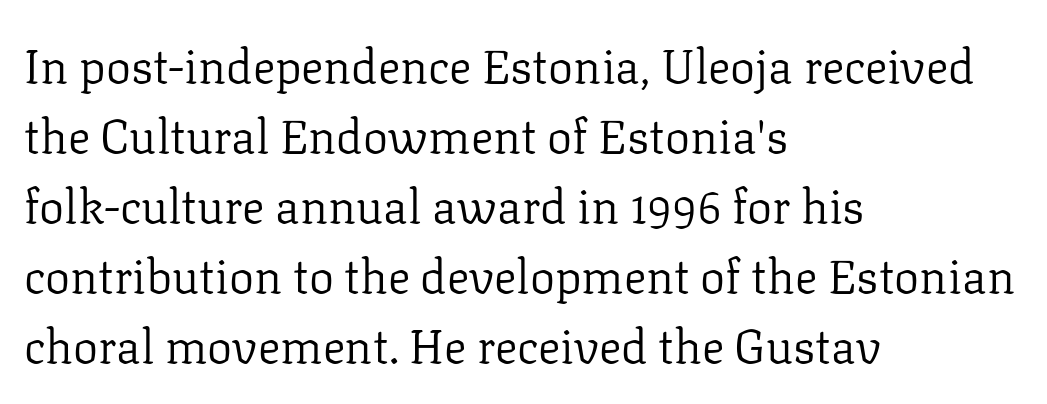
Is this a heavy cut? Hardly; it is regular or lighter. Line starts are locked; line ends wander. The rendering uses natural spacing where letterforms have individual widths. Beneath every word, the page is bare. Nothing unusual about the tracking: characters are spaced as the font intends.
